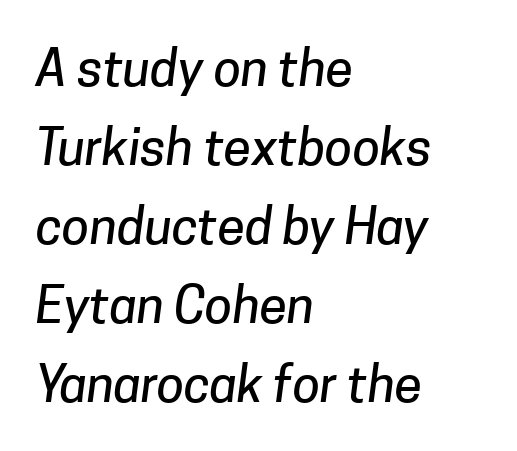
{"serif": "no", "width": "normal", "stroke_contrast": "low", "x_height": "medium", "monospaced": "no", "underline": "no", "align": "left", "line_spacing": "normal", "line_spacing_ratio": 1.58, "letter_spacing": "normal", "letter_spacing_em": 0.0, "glyph_px": 50}
